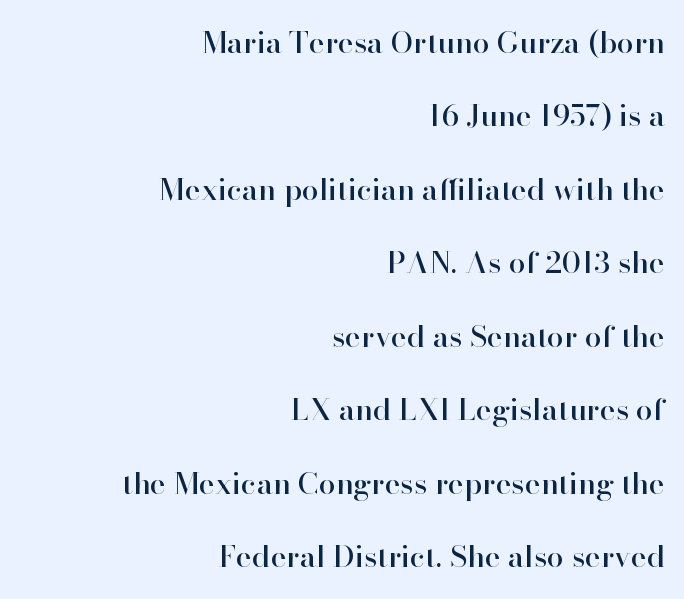
The image shows 30 px serif type, upright; set right-aligned, loose line spacing (2.45x), normal letter spacing, not underlined; high stroke contrast and a small x-height.
